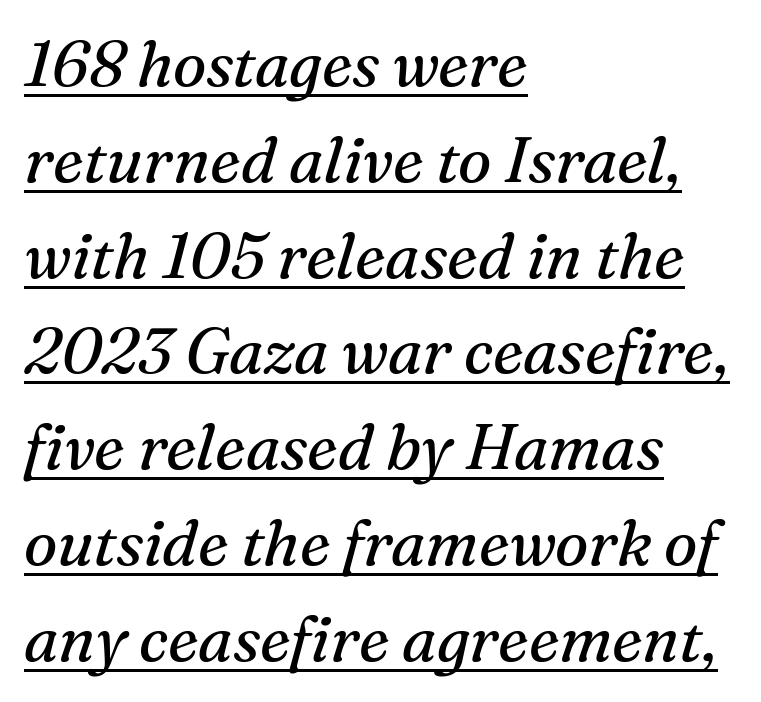
Q: Is the text bold? A: No.
Q: Is the text italic (slanted)? A: Yes, it leans right by about 16 degrees.
Q: Is the typeface a serif or a sans-serif typeface? A: Serif.
Q: Is the text underlined? A: Yes.
Q: How is the paragraph aligned? A: Left-aligned.
Q: Is the spacing between letters normal or unusually wide? A: Normal.
Q: Is the spacing between lines tight, normal or loose? A: Normal.
Q: Width (condensed, normal, or wide)? A: Normal.
Q: Stroke contrast? A: Medium.
Q: x-height? A: Medium.
Q: Monospaced? A: No.
